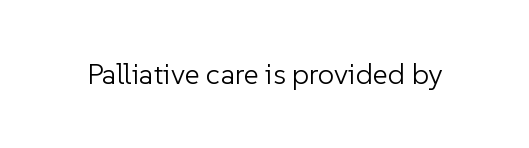
Q: Is the text bold? A: No.
Q: Is the text italic (slanted)? A: No, it is upright.
Q: Is the typeface a serif or a sans-serif typeface? A: Sans-serif.
Q: Is the text underlined? A: No.
Q: Is the spacing between letters normal or unusually wide? A: Normal.
Q: Width (condensed, normal, or wide)? A: Normal.
Q: Stroke contrast? A: Low.
Q: x-height? A: Medium.
Q: Monospaced? A: No.
